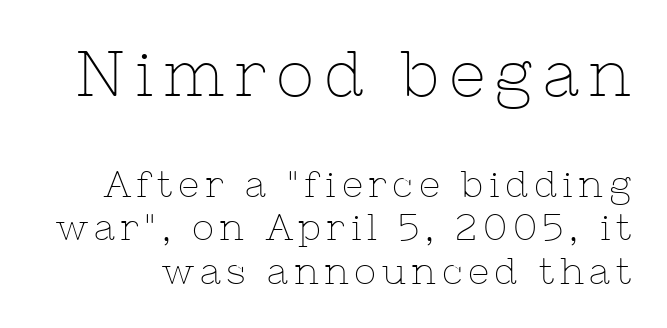
{"serif": "yes", "italic": "no", "bold": "no", "weight": "thin", "width": "normal", "stroke_contrast": "low", "x_height": "medium", "monospaced": "no", "underline": "no", "line_spacing_ratio": 1.17, "larger_block": "first", "size_ratio": 1.73, "glyph_px": 64}
